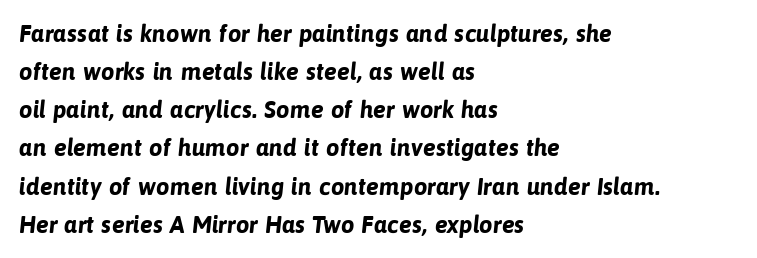
Q: Is the text bold? A: Yes.
Q: Is the text underlined? A: No.
Q: How is the paragraph aligned? A: Left-aligned.
Q: Is the spacing between letters normal or unusually wide? A: Normal.
Q: Is the spacing between lines tight, normal or loose? A: Normal.
